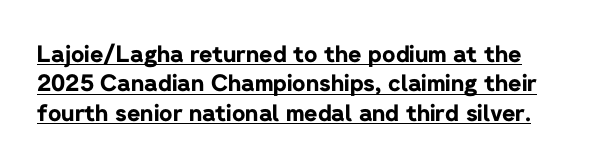
The image shows 23 px bold type, upright; set normal line spacing (1.28x), normal letter spacing, underlined.
